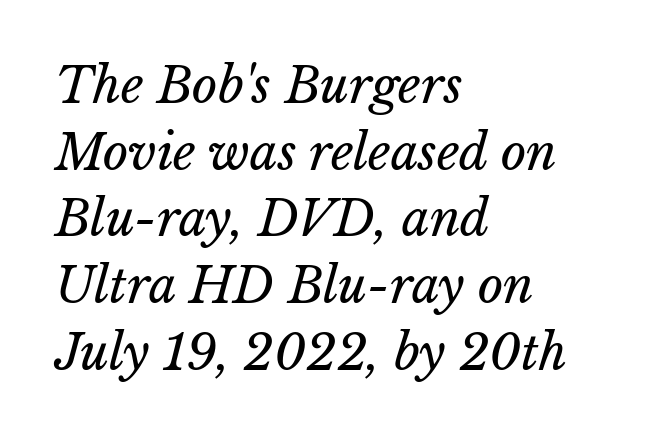
Q: Is the text bold? A: No.
Q: Is the text underlined? A: No.
Q: How is the paragraph aligned? A: Left-aligned.
Q: Is the spacing between letters normal or unusually wide? A: Normal.
Q: Is the spacing between lines tight, normal or loose? A: Normal.
Q: Width (condensed, normal, or wide)? A: Normal.
Q: Stroke contrast? A: Low.
Q: x-height? A: Medium.
Q: Monospaced? A: No.
